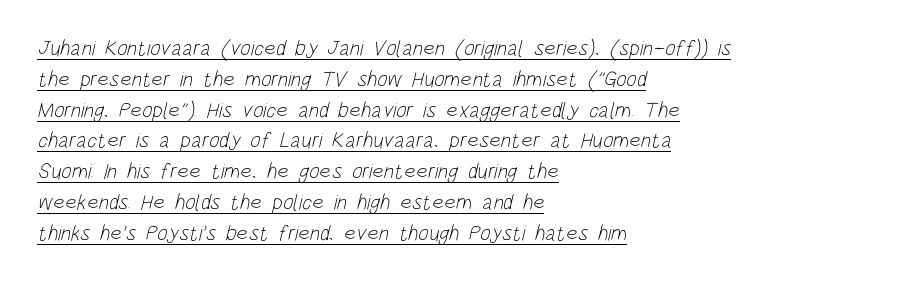
The image shows 22 px text type; set left-aligned, normal line spacing (1.4x), normal letter spacing, underlined.
